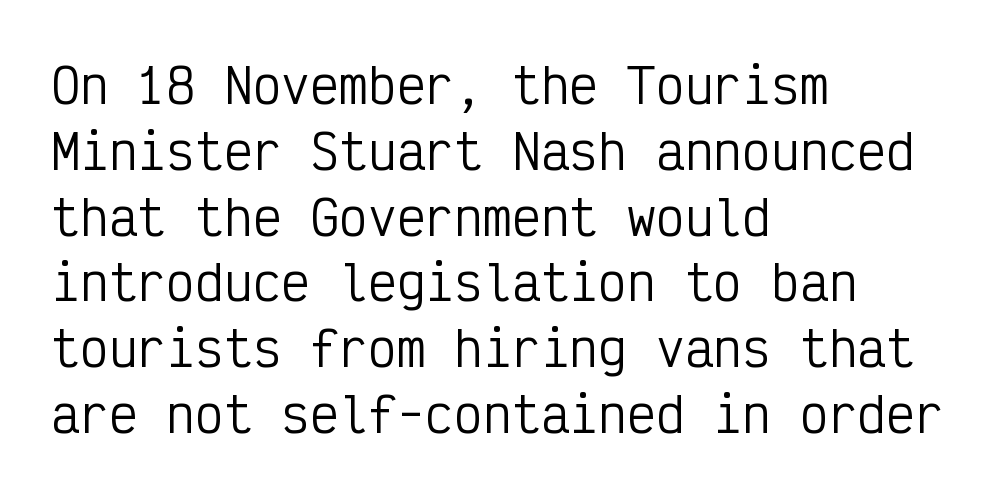
The image shows 48 px regular-weight, condensed sans-serif type, upright, monospaced; set left-aligned, normal line spacing (1.37x), normal letter spacing, not underlined; low stroke contrast and a medium x-height.
